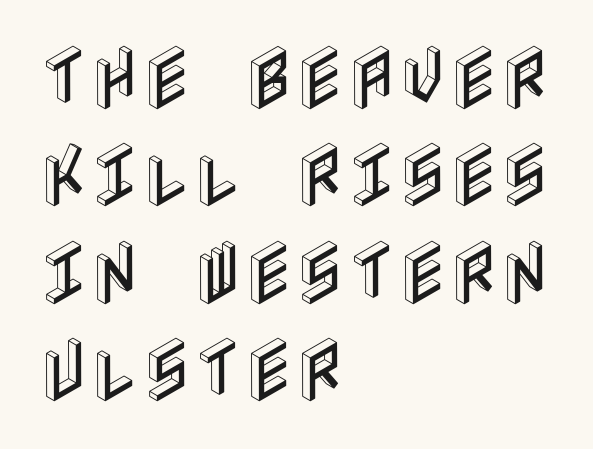
Q: Is the text italic (slanted)? A: No, it is upright.
Q: Is the text underlined? A: No.
Q: How is the paragraph aligned? A: Left-aligned.
Q: Is the spacing between letters normal or unusually wide? A: Normal.
Q: Is the spacing between lines tight, normal or loose? A: Normal.
Q: Width (condensed, normal, or wide)? A: Condensed.
Q: x-height? A: Large.
